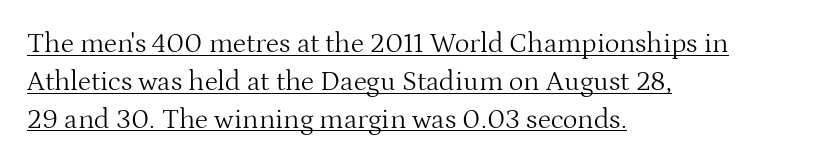
The image shows 28 px light serif type, upright; set left-aligned, normal line spacing (1.35x), normal letter spacing, underlined; medium stroke contrast and a medium x-height.
